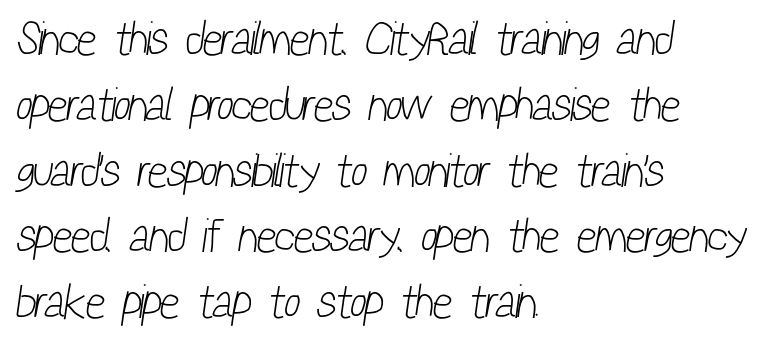
The image shows 47 px light, condensed sans-serif type; set left-aligned, normal line spacing (1.4x), normal letter spacing, not underlined; low stroke contrast and a medium x-height.
